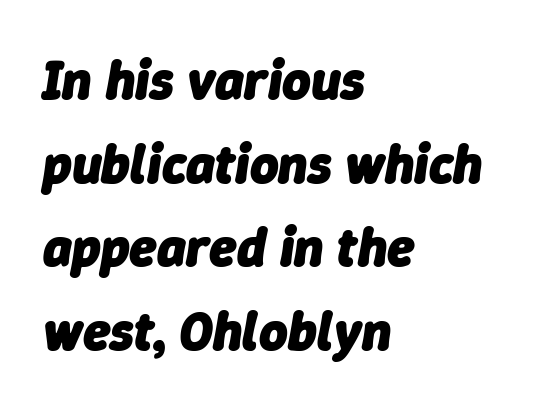
Q: Is the text bold? A: Yes.
Q: Is the text italic (slanted)? A: Yes, it leans right by about 9 degrees.
Q: Is the text underlined? A: No.
Q: How is the paragraph aligned? A: Left-aligned.
Q: Is the spacing between letters normal or unusually wide? A: Normal.
Q: Is the spacing between lines tight, normal or loose? A: Normal.
Q: Width (condensed, normal, or wide)? A: Normal.
Q: Stroke contrast? A: Low.
Q: x-height? A: Medium.
Q: Monospaced? A: No.
